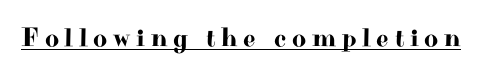
{"italic": "no", "underline": "yes", "letter_spacing": "wide", "letter_spacing_em": 0.21, "glyph_px": 27}
